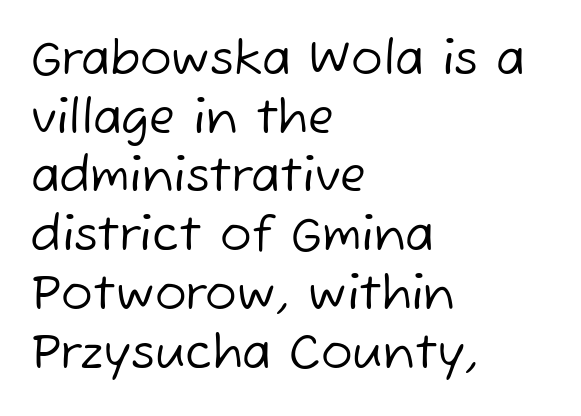
The image shows 47 px regular-weight sans-serif type; set left-aligned, normal line spacing (1.25x), normal letter spacing, not underlined; low stroke contrast and a medium x-height.
